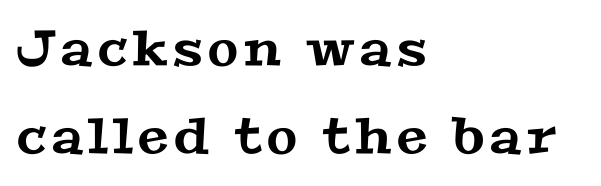
The image shows 49 px wide serif type; set left-aligned, line spacing 1.79x, not underlined; medium stroke contrast and a medium x-height.
